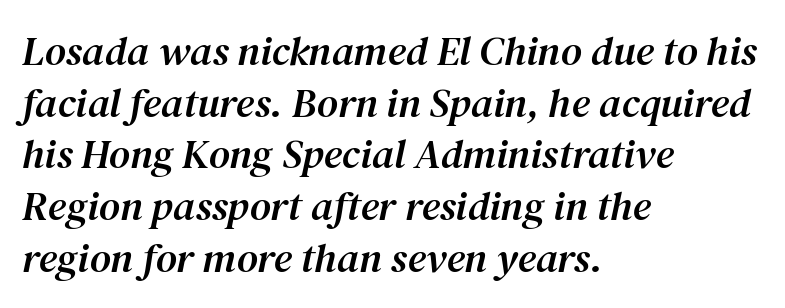
The image shows 41 px serif type, italic (leaning right); set left-aligned, normal line spacing (1.26x), normal letter spacing, not underlined; medium stroke contrast and a medium x-height.
